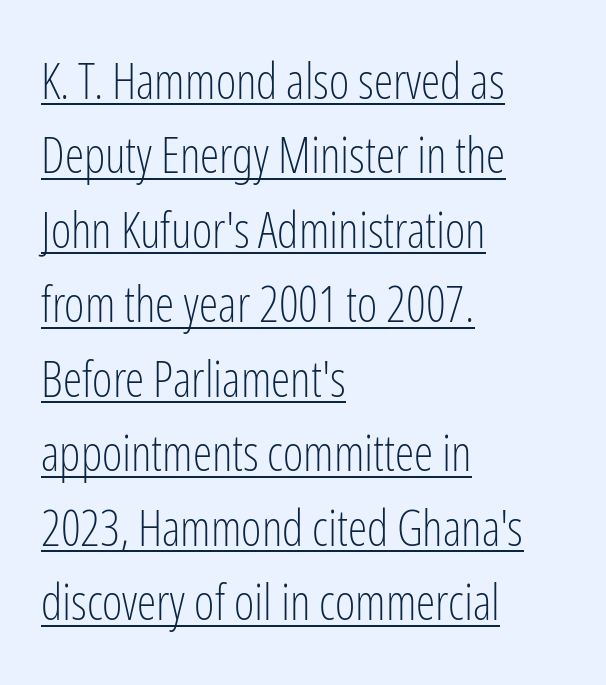
Underline: present. Look at the bottom of the vertical strokes: they stop flat, with no serifs. Proportional: the letters do not fall into vertical columns. Is the letter spacing exaggerated? No — it looks like the ordinary default. Is the stroke heavy? The answer is a plain regular-or-lighter. Line spacing here is normal.
